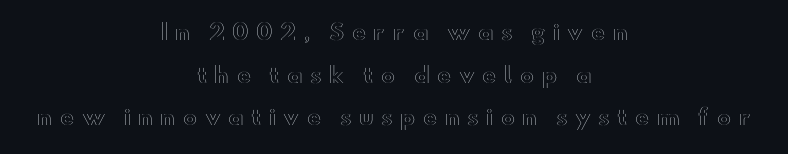
Unmarked baselines from the first word to the last. The rendering positions every line midway between the sides. One glance says open: line gaps are wider than usual. This is roman type, the default non-slanted kind. Honestly, the letter spacing is so wide it's the main thing you notice.
